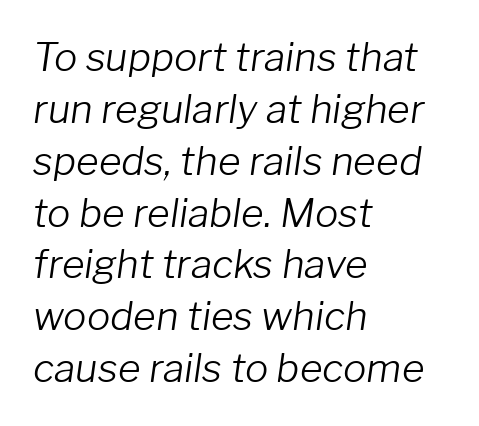
The image shows 39 px light type, italic (leaning right); set left-aligned, normal line spacing (1.33x), normal letter spacing, not underlined; low stroke contrast and a medium x-height.
